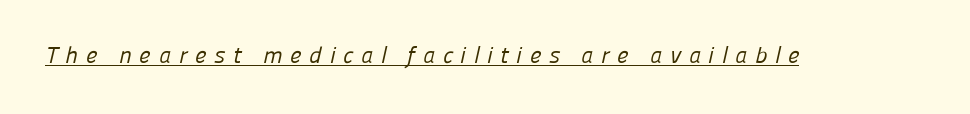
This sample carries an underscore along the baseline area. Is the letter spacing exaggerated? Yes — the characters are pushed far apart. Stem width sits at or under what a default text font uses.
